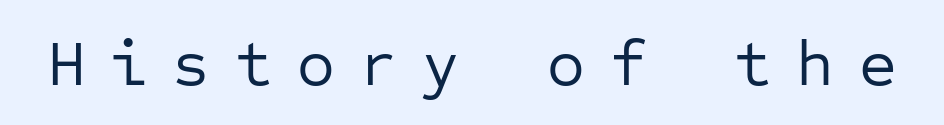
The image shows 65 px regular-weight sans-serif type, upright, monospaced; set unusually wide letter spacing (+0.38 em), not underlined; low stroke contrast and a medium x-height.
